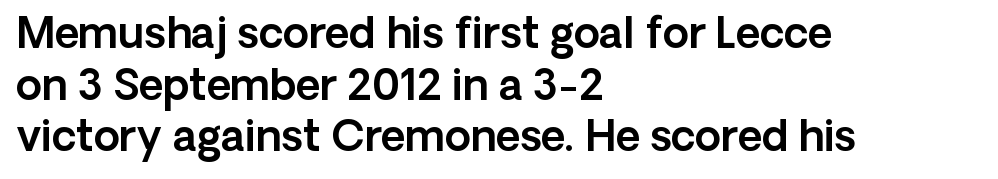
Q: Is the text italic (slanted)? A: No, it is upright.
Q: Is the typeface a serif or a sans-serif typeface? A: Sans-serif.
Q: Is the text underlined? A: No.
Q: How is the paragraph aligned? A: Left-aligned.
Q: Is the spacing between letters normal or unusually wide? A: Normal.
Q: Width (condensed, normal, or wide)? A: Normal.
Q: x-height? A: Medium.
Q: Monospaced? A: No.
